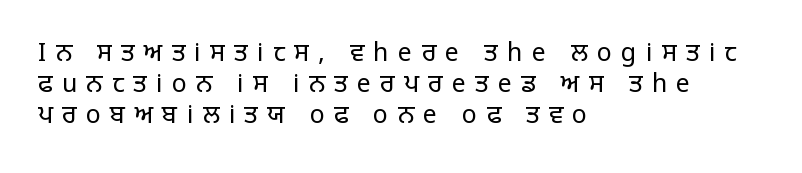
{"italic": "no", "bold": "no", "underline": "no", "align": "left", "line_spacing": "normal", "line_spacing_ratio": 1.25, "letter_spacing": "wide", "letter_spacing_em": 0.37, "glyph_px": 25}
